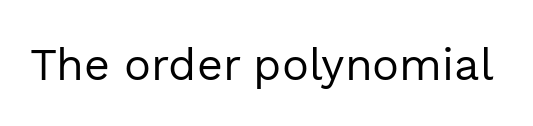
{"serif": "no", "italic": "no", "bold": "no", "weight": "regular", "width": "normal", "x_height": "medium", "monospaced": "no", "underline": "no", "letter_spacing": "normal", "letter_spacing_em": 0.0, "glyph_px": 45}
